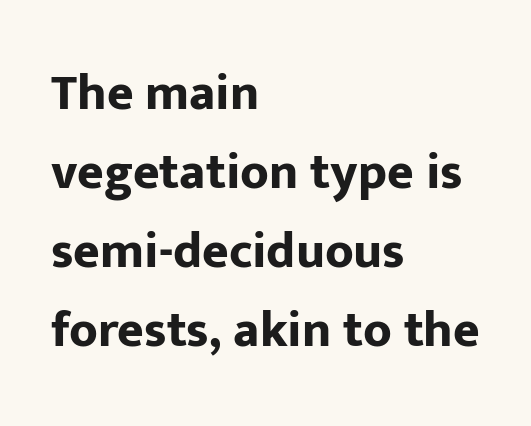
The image shows 51 px bold sans-serif type, upright; set left-aligned, normal line spacing (1.55x), normal letter spacing, not underlined; low stroke contrast and a medium x-height.
